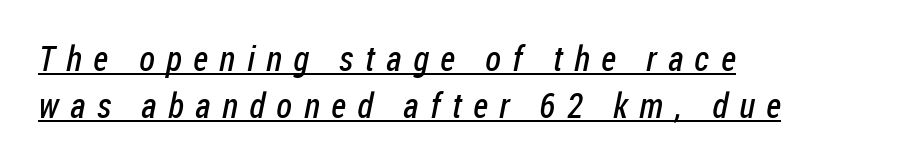
{"serif": "no", "bold": "no", "weight": "regular", "width": "condensed", "stroke_contrast": "low", "x_height": "medium", "monospaced": "no", "underline": "yes", "align": "left", "line_spacing": "normal", "line_spacing_ratio": 1.34, "letter_spacing": "wide", "letter_spacing_em": 0.33, "glyph_px": 35}
